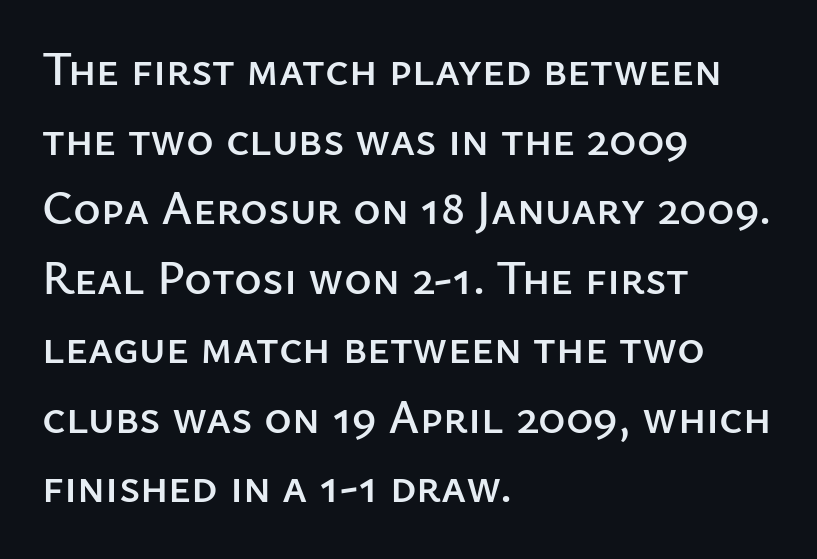
Q: Is the text italic (slanted)? A: No, it is upright.
Q: Is the typeface a serif or a sans-serif typeface? A: Sans-serif.
Q: Is the text underlined? A: No.
Q: How is the paragraph aligned? A: Left-aligned.
Q: Is the spacing between letters normal or unusually wide? A: Normal.
Q: Is the spacing between lines tight, normal or loose? A: Normal.
Q: Width (condensed, normal, or wide)? A: Normal.
Q: Stroke contrast? A: Low.
Q: x-height? A: Medium.
Q: Monospaced? A: No.
